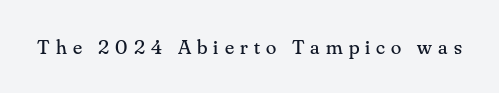
Q: Is the text bold? A: No.
Q: Is the text italic (slanted)? A: No, it is upright.
Q: Is the text underlined? A: No.
Q: Is the spacing between letters normal or unusually wide? A: Unusually wide.
